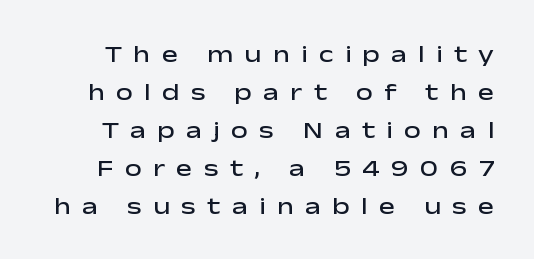
Q: Is the text bold? A: Semi-bold.
Q: Is the text italic (slanted)? A: No, it is upright.
Q: Is the text underlined? A: No.
Q: Is the spacing between letters normal or unusually wide? A: Unusually wide.
Q: Is the spacing between lines tight, normal or loose? A: Normal.
